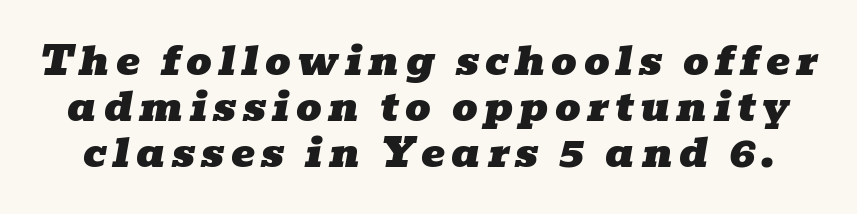
Does the leading feel generous? Not at all — it's pinched. This sample has the flowing, uneven cadence of proportional lettering. Lines of text with bare space underneath. In terms of posture, this sample is oblique. You can tell from the footed stems that serif type was used.
